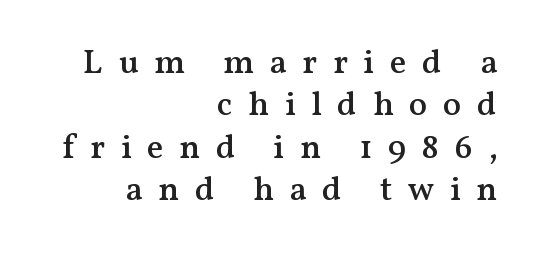
The image shows 34 px semibold serif type, upright; set right-aligned, normal line spacing (1.25x), unusually wide letter spacing (+0.46 em), not underlined; medium stroke contrast and a medium x-height.
